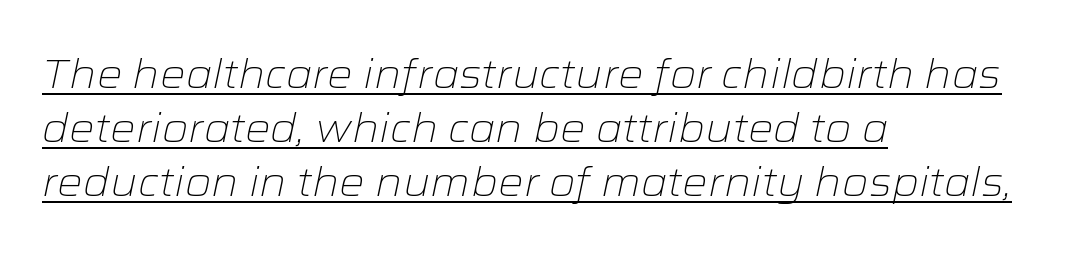
Q: Is the text bold? A: No.
Q: Is the text italic (slanted)? A: Yes, it leans right by about 12 degrees.
Q: Is the text underlined? A: Yes.
Q: How is the paragraph aligned? A: Left-aligned.
Q: Is the spacing between letters normal or unusually wide? A: Normal.
Q: Is the spacing between lines tight, normal or loose? A: Normal.
Q: Width (condensed, normal, or wide)? A: Wide.
Q: Stroke contrast? A: Low.
Q: x-height? A: Medium.
Q: Monospaced? A: No.
